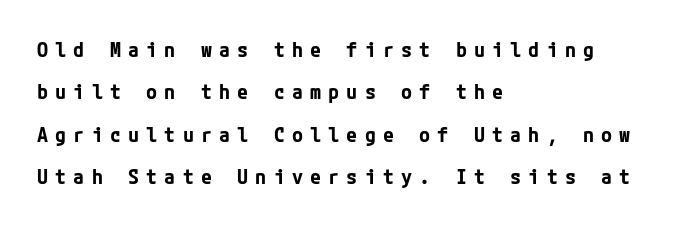
Does the weight exceed regular? Yes, all the way to bold. The axis of the letterforms is exactly vertical. The tracking jumps out immediately: characters are airy and widely separated. Nobody drew a line under any word here. Horizontally, the lines are justified to the leading edge only. Is there much room between lines? Yes — plenty of vertical air separates them.
